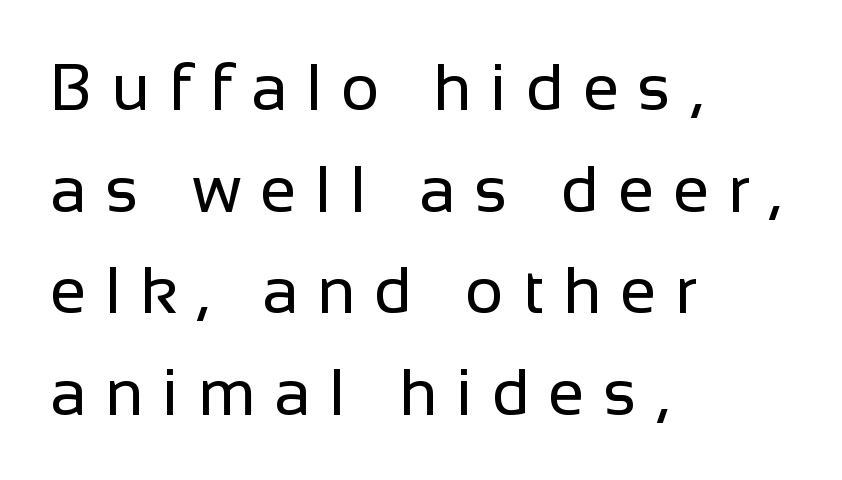
The image shows 66 px regular-weight sans-serif type, upright; set left-aligned, normal line spacing (1.54x), unusually wide letter spacing (+0.28 em), not underlined; low stroke contrast and a medium x-height.
